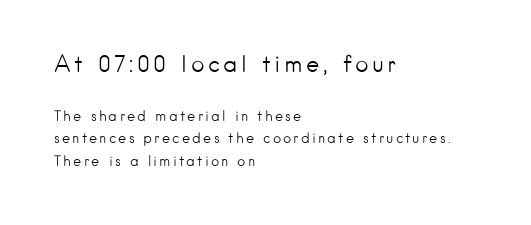
The image shows 23 px text type, upright; set left-aligned, normal line spacing (1.62x), not underlined; the first (top) block is 1.64x larger.
